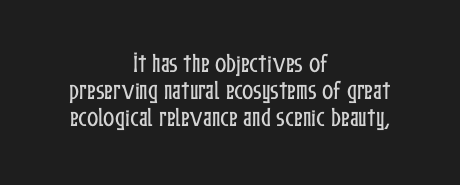
{"italic": "no", "underline": "no", "align": "center", "line_spacing": "normal", "line_spacing_ratio": 1.29, "letter_spacing": "normal", "letter_spacing_em": 0.0, "glyph_px": 21}
